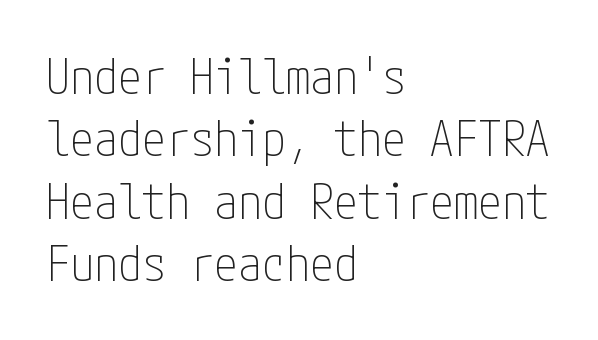
Q: Is the text bold? A: No.
Q: Is the text italic (slanted)? A: No, it is upright.
Q: Is the typeface a serif or a sans-serif typeface? A: Sans-serif.
Q: Is the text underlined? A: No.
Q: How is the paragraph aligned? A: Left-aligned.
Q: Is the spacing between letters normal or unusually wide? A: Normal.
Q: Is the spacing between lines tight, normal or loose? A: Normal.
Q: Width (condensed, normal, or wide)? A: Condensed.
Q: Stroke contrast? A: Low.
Q: x-height? A: Medium.
